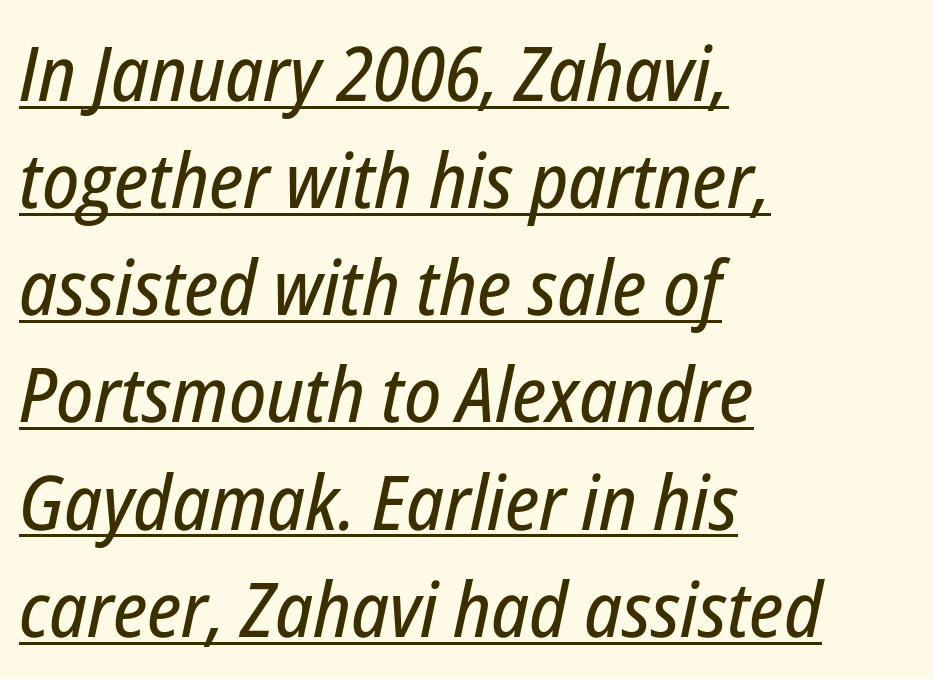
Q: Is the text italic (slanted)? A: Yes, it leans right by about 12 degrees.
Q: Is the text underlined? A: Yes.
Q: How is the paragraph aligned? A: Left-aligned.
Q: Is the spacing between letters normal or unusually wide? A: Normal.
Q: Is the spacing between lines tight, normal or loose? A: Normal.
Q: Width (condensed, normal, or wide)? A: Condensed.
Q: Stroke contrast? A: Low.
Q: x-height? A: Medium.
Q: Monospaced? A: No.
